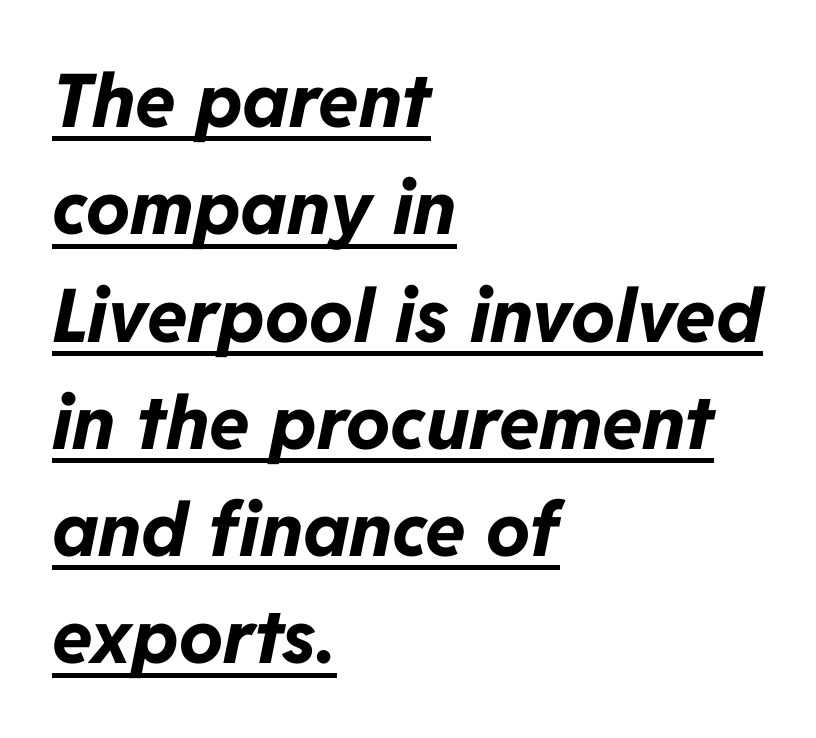
The image shows 74 px bold type, italic (leaning right); set left-aligned, normal line spacing (1.45x), normal letter spacing, underlined; low stroke contrast and a medium x-height.
